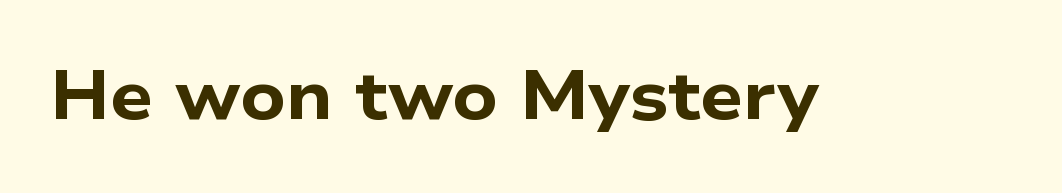
The image shows 68 px bold, wide sans-serif type; set normal letter spacing, not underlined; low stroke contrast and a medium x-height.
